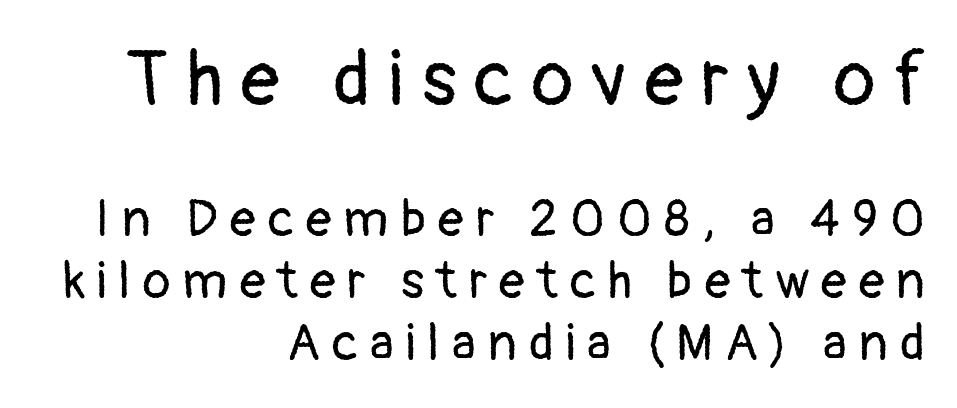
Lines of text with bare space underneath. Type style note: lacks serifs. Do the characters align in a grid? No, the font is proportional. Does extra space separate the letters? Yes, quite a lot of it. The font's upright variant was chosen for this text.
